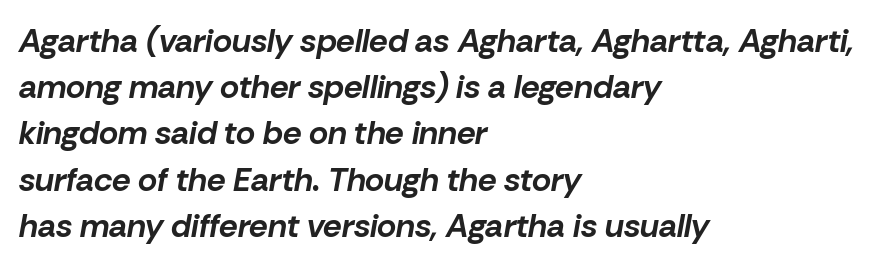
The letters sit at their default tracking, neither squeezed nor spread. These lines carry a lot of weight — the face is fully bold. The letters advance in unequal steps, a hallmark of proportional type. The rows are spaced the way most documents space them. Style check: oblique. A clean baseline with only descenders dipping below it.
